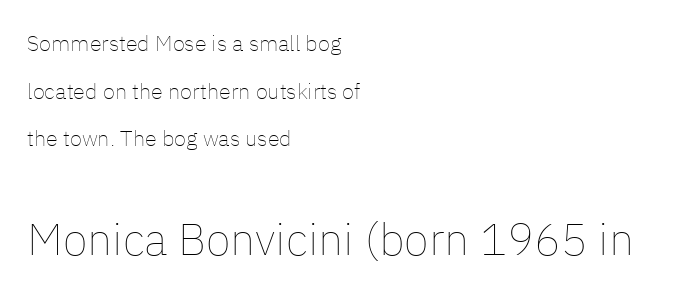
{"italic": "no", "bold": "no", "weight": "thin", "width": "normal", "stroke_contrast": "low", "x_height": "medium", "monospaced": "no", "underline": "no", "align": "left", "line_spacing": "loose", "line_spacing_ratio": 2.17, "letter_spacing": "normal", "letter_spacing_em": 0.0, "larger_block": "second", "size_ratio": 2.05, "glyph_px": 45}
